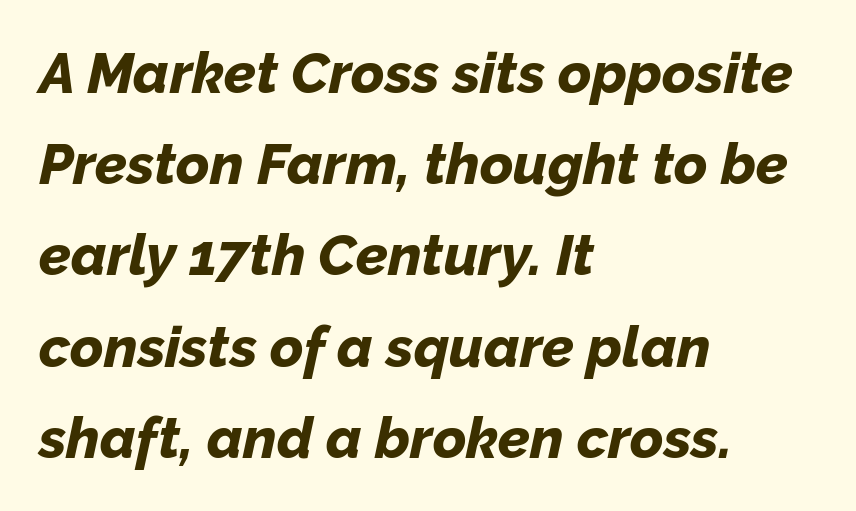
{"italic": "yes", "lean": "right", "slant_degrees": 12, "bold": "yes", "weight": "bold", "width": "normal", "stroke_contrast": "low", "x_height": "medium", "monospaced": "no", "underline": "no", "align": "left", "line_spacing": "normal", "line_spacing_ratio": 1.6, "letter_spacing": "normal", "letter_spacing_em": 0.0, "glyph_px": 57}
